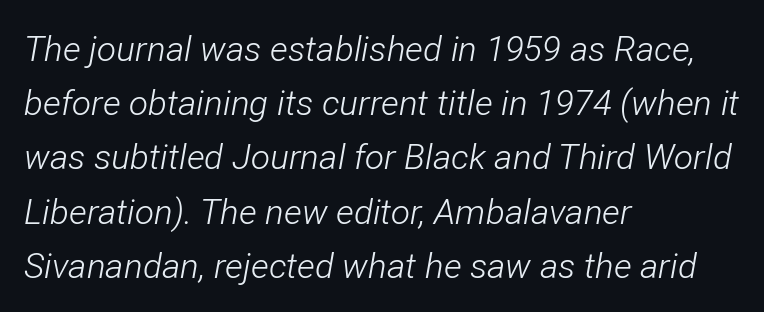
The image shows 35 px light, condensed type, italic (leaning right); set left-aligned, normal line spacing (1.55x), normal letter spacing, not underlined; low stroke contrast and a medium x-height.
